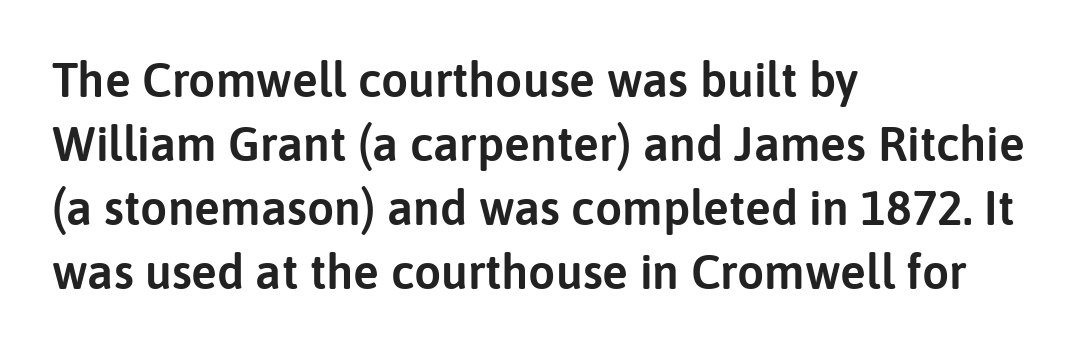
The image shows 48 px sans-serif type, upright; set left-aligned, normal line spacing (1.33x), normal letter spacing, not underlined; low stroke contrast and a medium x-height.
